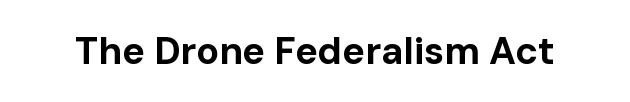
{"serif": "no", "italic": "no", "bold": "yes", "weight": "bold", "width": "normal", "stroke_contrast": "low", "x_height": "medium", "monospaced": "no", "underline": "no", "letter_spacing": "normal", "letter_spacing_em": 0.0, "glyph_px": 38}
